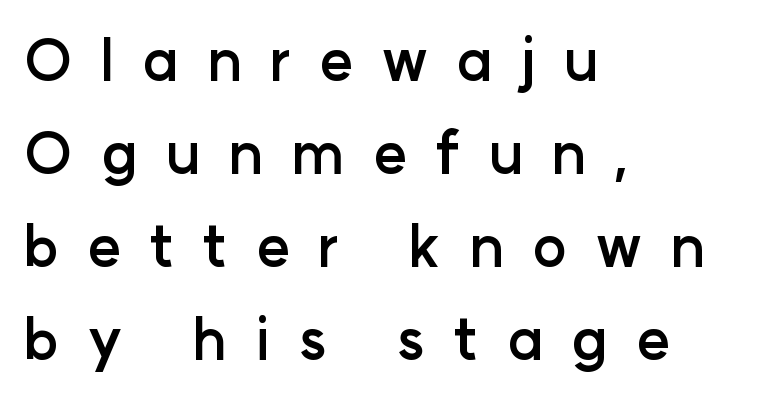
The image shows 57 px semibold sans-serif type, upright; set left-aligned, normal line spacing (1.63x), unusually wide letter spacing (+0.49 em), not underlined; low stroke contrast and a medium x-height.
